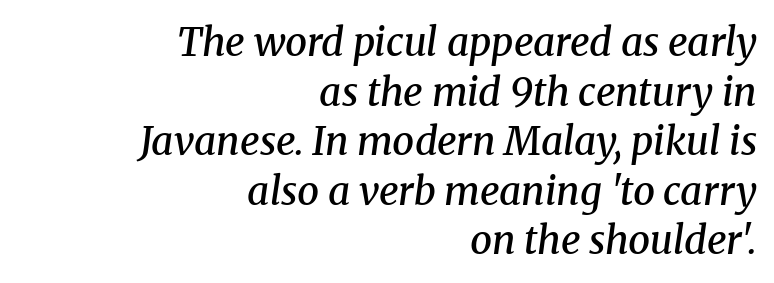
The image shows 39 px semibold serif type, italic (leaning right); set right-aligned, normal line spacing (1.27x), normal letter spacing, not underlined; medium stroke contrast and a medium x-height.
